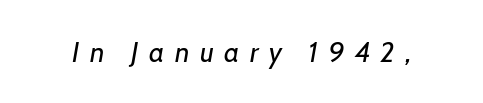
No chunkiness to these letters — they're not bold. You could only call the tracking loose — the letters float apart. The letters are slanted; this is an italic face. Type without underlining. Character widths vary here, with narrow letters taking less room than wide ones.
